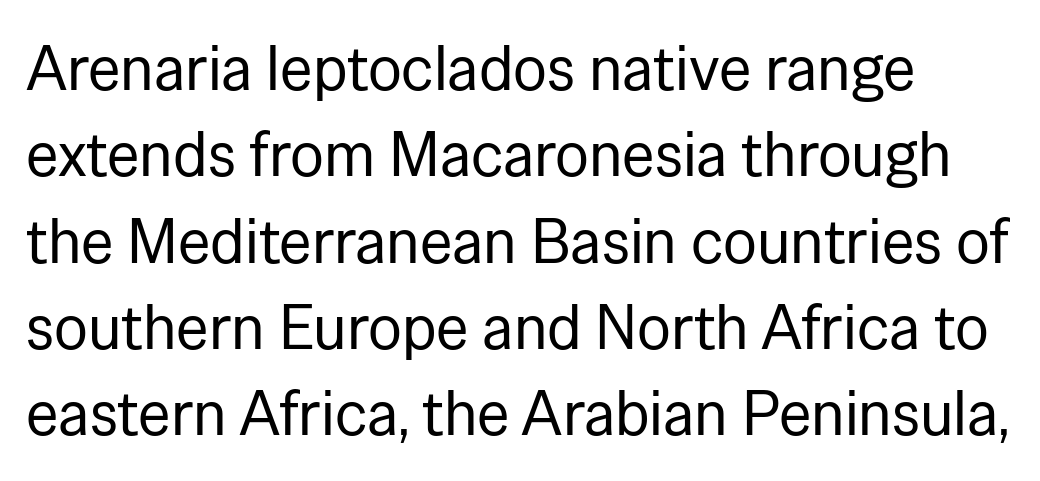
{"serif": "no", "italic": "no", "bold": "no", "weight": "regular", "width": "normal", "stroke_contrast": "low", "x_height": "medium", "monospaced": "no", "underline": "no", "line_spacing": "normal", "line_spacing_ratio": 1.37, "letter_spacing": "normal", "letter_spacing_em": 0.0, "glyph_px": 63}
